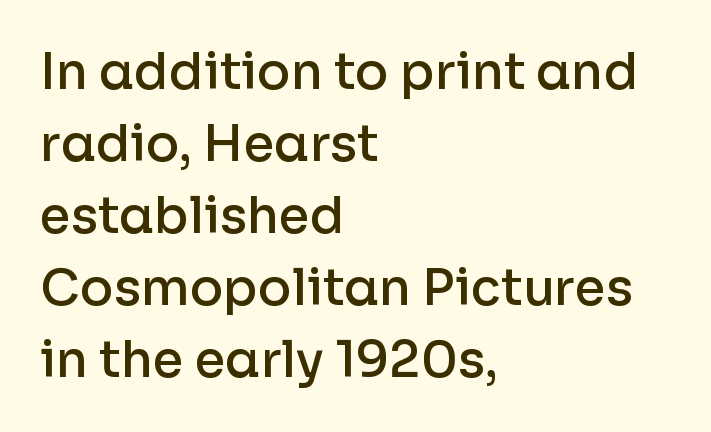
{"serif": "no", "italic": "no", "bold": "semi", "weight": "semibold", "width": "normal", "stroke_contrast": "low", "x_height": "medium", "monospaced": "no", "underline": "no", "align": "left", "line_spacing": "normal", "line_spacing_ratio": 1.44, "letter_spacing": "normal", "letter_spacing_em": 0.0, "glyph_px": 50}
